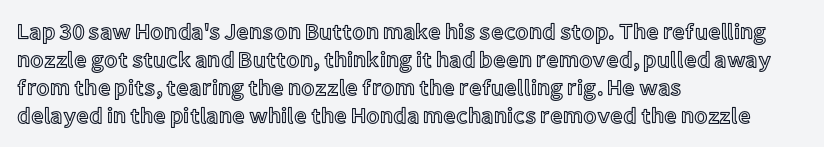
Style check: upright. Decoration check: the copy has no underline. The gaps between neighbouring characters are ordinary and unremarkable. This sample is left-justified, so line endings fall wherever the words run out. The rows are spaced the way most documents space them.
